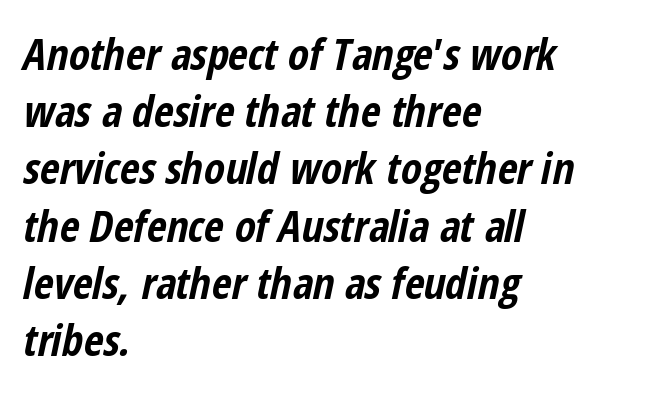
The passage shown is typed in a proportional face where columns would drift. The passage shown has conventional tracking throughout. A clean baseline with only descenders dipping below it. The strokes are fattened all the way to bold.
